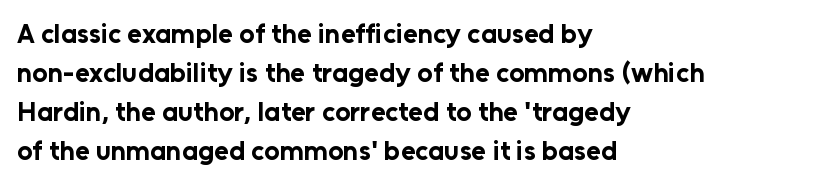
Line starts are locked; line ends wander. On the weight axis this lands at bold, roughly 700. Italic: no, the glyphs are upright roman. Glance below the letters and you will spot only blank space.
